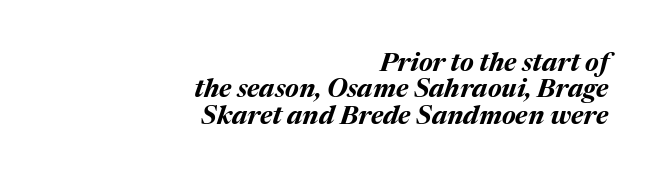
{"italic": "yes", "lean": "right", "slant_degrees": 17, "bold": "yes", "underline": "no", "align": "right", "line_spacing": "tight", "line_spacing_ratio": 1.01, "letter_spacing": "normal", "letter_spacing_em": 0.0, "glyph_px": 26}
